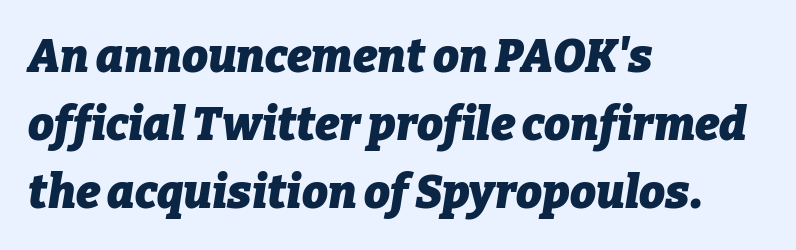
{"italic": "yes", "lean": "right", "slant_degrees": 9, "bold": "yes", "weight": "heavy", "width": "normal", "stroke_contrast": "low", "x_height": "medium", "monospaced": "no", "underline": "no", "align": "left", "line_spacing": "normal", "line_spacing_ratio": 1.48, "letter_spacing": "normal", "letter_spacing_em": 0.0, "glyph_px": 46}
